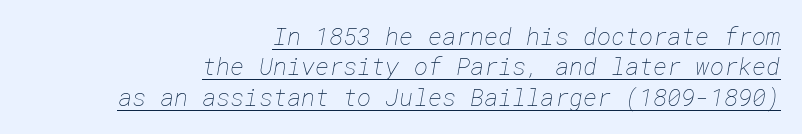
The image shows 24 px text type; set right-aligned, normal line spacing (1.27x), normal letter spacing, underlined.
